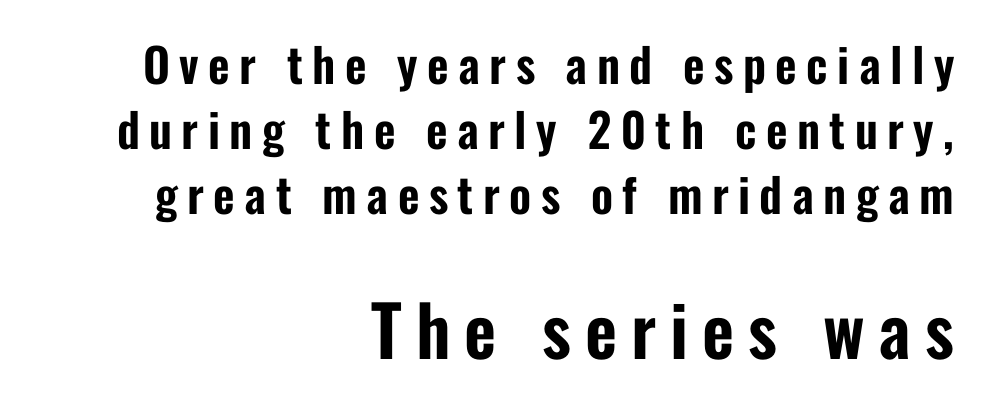
Caption: multi-line text, flush right, ragged left. The line texture is sparse and dotted thanks to wide tracking. Each new line begins a customary step beneath the previous one. Larger block? The one below; the one above is distinctly smaller. The face used here is a sans, in the tradition of grotesques and geometrics. Proportional: the letters do not fall into vertical columns.
